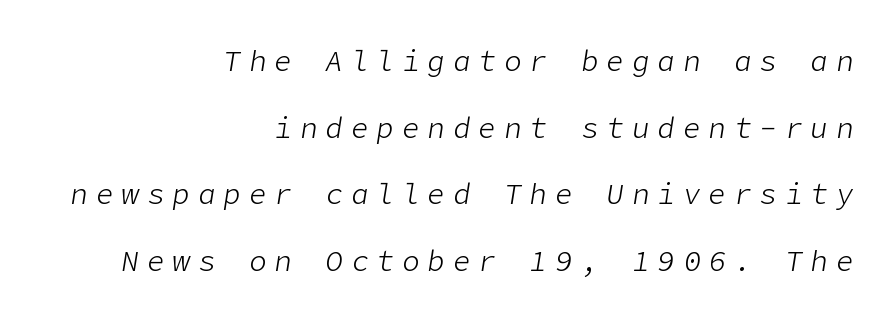
The letterforms stand isolated, each surrounded by extra space. Decoration check: the copy has no underline. Which margin do the lines hug? The right one — the left edge is uneven. Quick note: italic.
